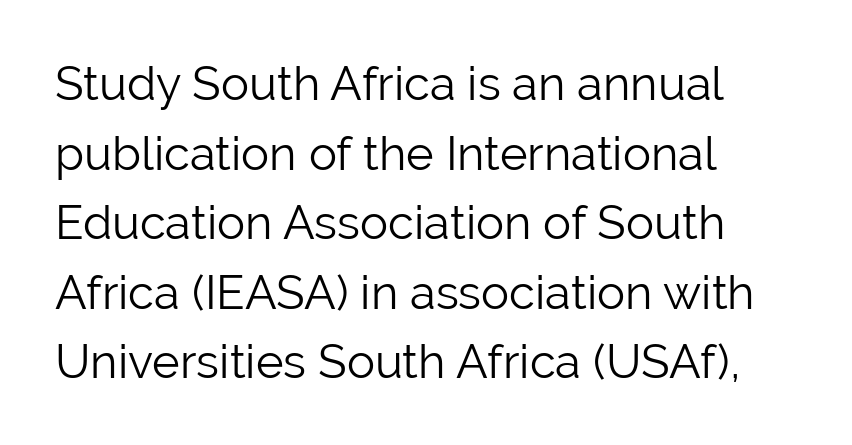
Q: Is the text bold? A: No.
Q: Is the text italic (slanted)? A: No, it is upright.
Q: Is the typeface a serif or a sans-serif typeface? A: Sans-serif.
Q: Is the text underlined? A: No.
Q: How is the paragraph aligned? A: Left-aligned.
Q: Is the spacing between letters normal or unusually wide? A: Normal.
Q: Is the spacing between lines tight, normal or loose? A: Normal.
Q: Width (condensed, normal, or wide)? A: Normal.
Q: Stroke contrast? A: Low.
Q: x-height? A: Medium.
Q: Monospaced? A: No.
